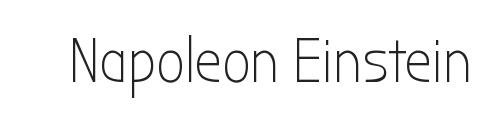
Q: Is the text bold? A: No.
Q: Is the text italic (slanted)? A: No, it is upright.
Q: Is the typeface a serif or a sans-serif typeface? A: Sans-serif.
Q: Is the text underlined? A: No.
Q: Is the spacing between letters normal or unusually wide? A: Normal.
Q: Width (condensed, normal, or wide)? A: Condensed.
Q: Stroke contrast? A: Low.
Q: x-height? A: Medium.
Q: Monospaced? A: No.
